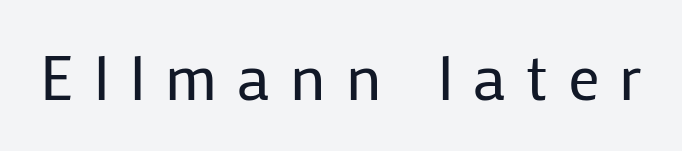
The image shows 63 px regular-weight sans-serif type, upright; set unusually wide letter spacing (+0.32 em), not underlined; low stroke contrast and a medium x-height.
